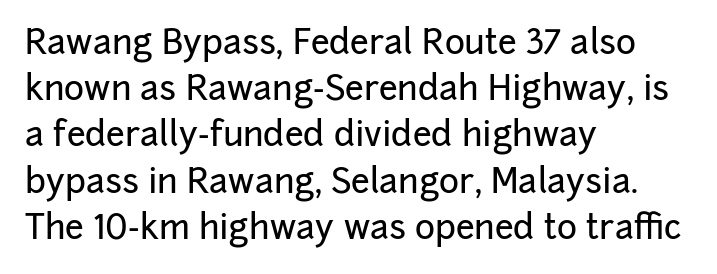
Q: Is the text italic (slanted)? A: No, it is upright.
Q: Is the typeface a serif or a sans-serif typeface? A: Sans-serif.
Q: Is the text underlined? A: No.
Q: How is the paragraph aligned? A: Left-aligned.
Q: Is the spacing between letters normal or unusually wide? A: Normal.
Q: Is the spacing between lines tight, normal or loose? A: Normal.
Q: Width (condensed, normal, or wide)? A: Normal.
Q: Stroke contrast? A: Low.
Q: x-height? A: Medium.
Q: Monospaced? A: No.
